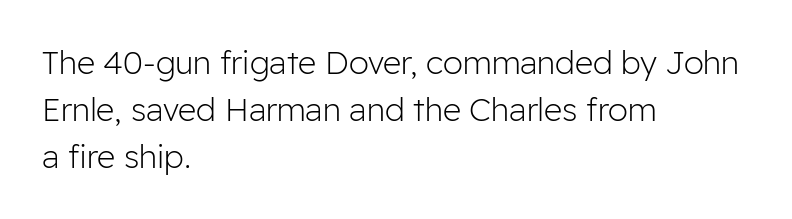
Vertical strokes here are truly vertical. Students, note that the glyphs here touch the page at normal intervals. The rendering uses natural spacing where letterforms have individual widths. Quick note: underline off. Letterform terminals end flat and unadorned throughout the passage.
